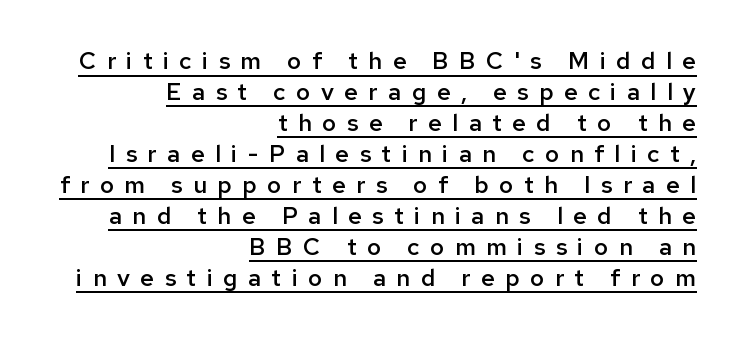
Q: Is the text bold? A: Semi-bold.
Q: Is the text italic (slanted)? A: No, it is upright.
Q: Is the text underlined? A: Yes.
Q: How is the paragraph aligned? A: Right-aligned.
Q: Is the spacing between letters normal or unusually wide? A: Unusually wide.
Q: Is the spacing between lines tight, normal or loose? A: Normal.
